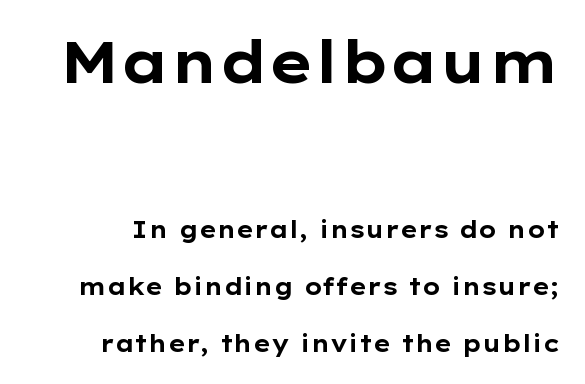
{"serif": "no", "italic": "no", "bold": "yes", "weight": "bold", "width": "wide", "stroke_contrast": "low", "x_height": "medium", "monospaced": "no", "underline": "no", "line_spacing": "loose", "line_spacing_ratio": 2.48, "letter_spacing": "normal", "letter_spacing_em": 0.0, "larger_block": "first", "size_ratio": 2.52, "glyph_px": 58}
